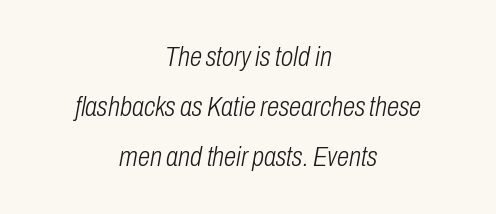
Does the lettering tilt? It does — this is italic. The face looks like a standard text weight, possibly lighter. The strip under each line holds only bare page. Character widths vary here, with narrow letters taking less room than wide ones.
